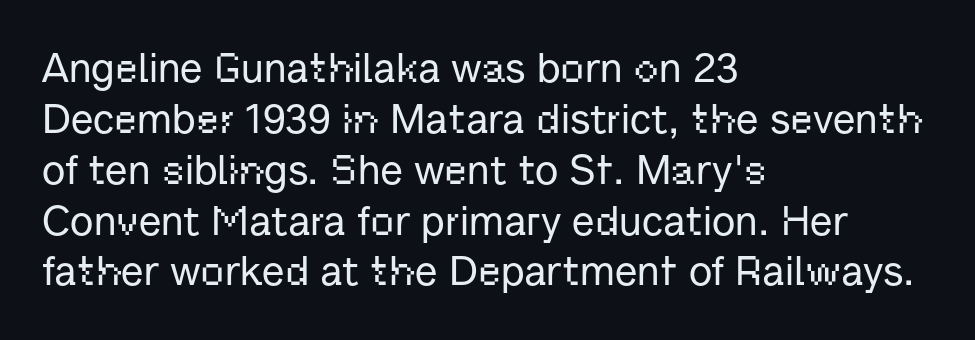
Just letters on the line, the space beneath them empty. A student would call this left alignment; a typographer would say flush left, rag right. Varying glyph widths throughout — classic text-font behaviour. Honestly, the letter spacing is just normal — you wouldn't notice it. The lettering stays uniformly vertical, giving the passage a roman look.
